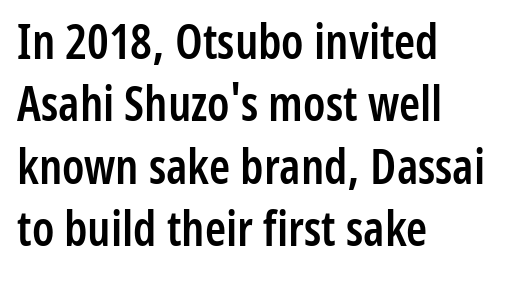
Q: Is the text bold? A: Semi-bold.
Q: Is the text italic (slanted)? A: No, it is upright.
Q: Is the typeface a serif or a sans-serif typeface? A: Sans-serif.
Q: Is the text underlined? A: No.
Q: How is the paragraph aligned? A: Left-aligned.
Q: Is the spacing between letters normal or unusually wide? A: Normal.
Q: Is the spacing between lines tight, normal or loose? A: Normal.
Q: Width (condensed, normal, or wide)? A: Condensed.
Q: Stroke contrast? A: Low.
Q: x-height? A: Medium.
Q: Monospaced? A: No.
